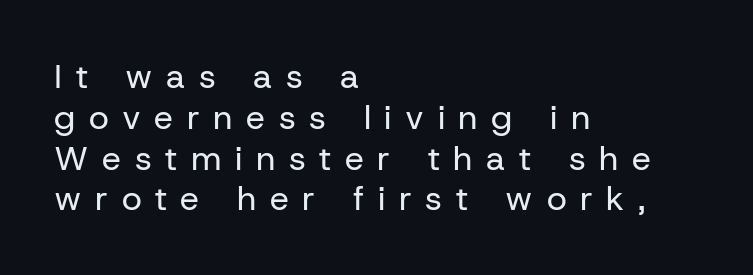
{"serif": "no", "italic": "no", "bold": "no", "weight": "regular", "width": "normal", "stroke_contrast": "low", "x_height": "medium", "monospaced": "no", "underline": "no", "align": "left", "line_spacing_ratio": 1.2, "letter_spacing": "wide", "letter_spacing_em": 0.4, "glyph_px": 34}
